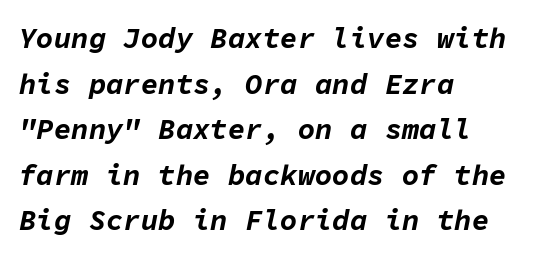
The image shows 29 px bold type, italic (leaning right), monospaced; set left-aligned, normal line spacing (1.57x), normal letter spacing, not underlined; low stroke contrast and a medium x-height.
